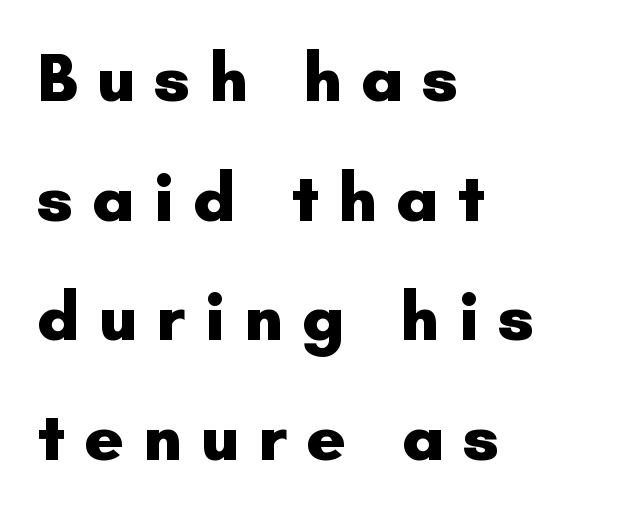
The text was rendered using a sans face with plain stroke endings. The strip under each line holds only bare page. Here the designer chose a conventional face with non-uniform glyph widths. The face used here is rendered with a markedly widened letterfit. In terms of weight, the rendering is a true, heavy bold.
